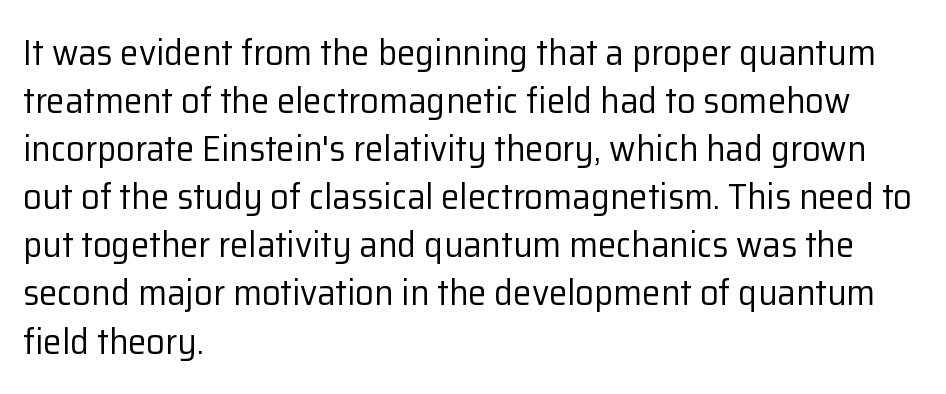
The image shows 37 px regular-weight sans-serif type, upright; set left-aligned, normal line spacing (1.3x), normal letter spacing, not underlined; low stroke contrast and a medium x-height.
